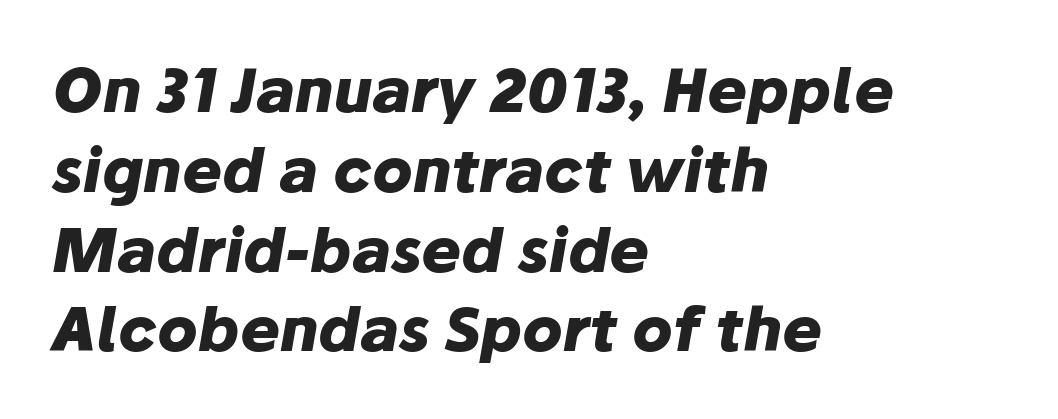
Horizontal alignment here is leftward, the default for most running prose. Type without underlining. The font is running at its bold setting. A typesetter would call this leading conventional body-copy spacing.
